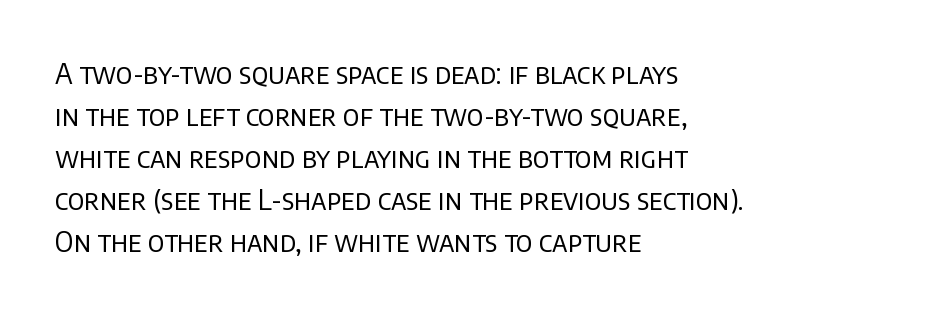
{"serif": "no", "italic": "no", "bold": "no", "weight": "regular", "width": "normal", "stroke_contrast": "low", "x_height": "large", "monospaced": "no", "underline": "no", "align": "left", "line_spacing": "normal", "line_spacing_ratio": 1.5, "letter_spacing": "normal", "letter_spacing_em": 0.0, "glyph_px": 28}
